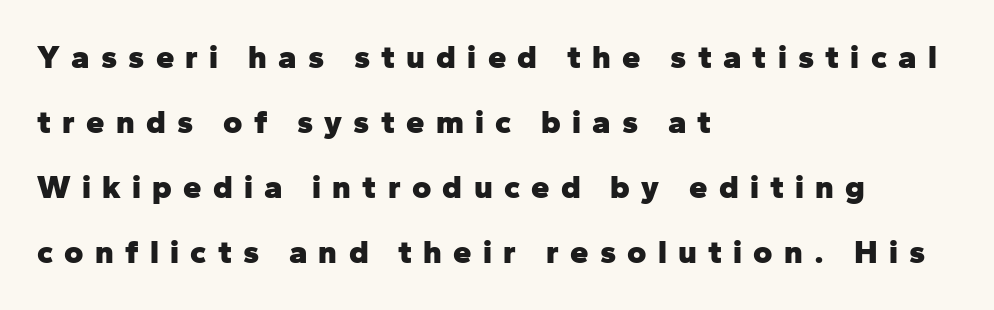
{"serif": "no", "italic": "no", "bold": "yes", "weight": "heavy", "width": "normal", "stroke_contrast": "low", "x_height": "medium", "monospaced": "no", "underline": "no", "align": "left", "line_spacing": "loose", "line_spacing_ratio": 1.97, "letter_spacing": "wide", "letter_spacing_em": 0.34, "glyph_px": 33}
